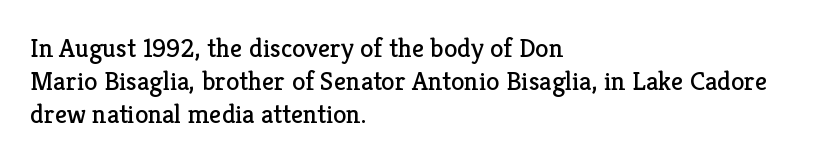
The type sits square on the baseline with zero lean. All the whitespace from short lines collects on the right. Students, note that the glyphs here touch the page at normal intervals. Weight class: somewhere from thin through regular. The foot of each line stays bare and open.
